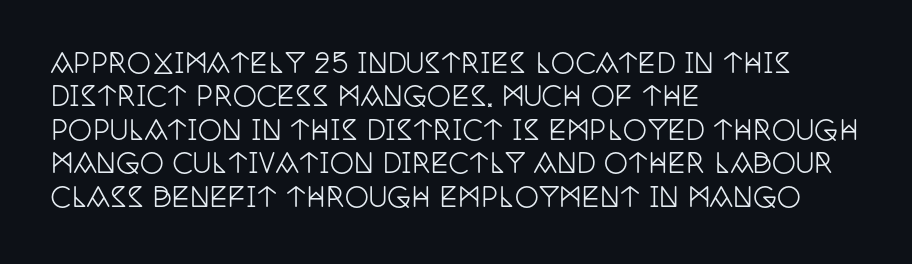
The specimen reads as upright at a glance. The words here are not underlined. Horizontal alignment here is leftward, the default for most running prose. The gaps between neighbouring characters are ordinary and unremarkable.
